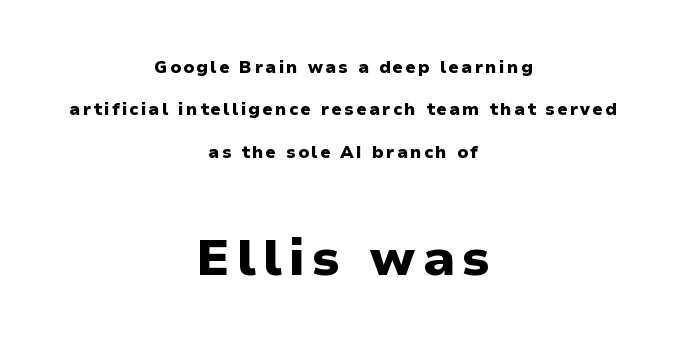
{"serif": "no", "italic": "no", "bold": "yes", "weight": "heavy", "width": "normal", "stroke_contrast": "low", "x_height": "medium", "monospaced": "no", "underline": "no", "align": "center", "line_spacing": "loose", "line_spacing_ratio": 2.49, "larger_block": "second", "size_ratio": 3.0, "glyph_px": 51}
